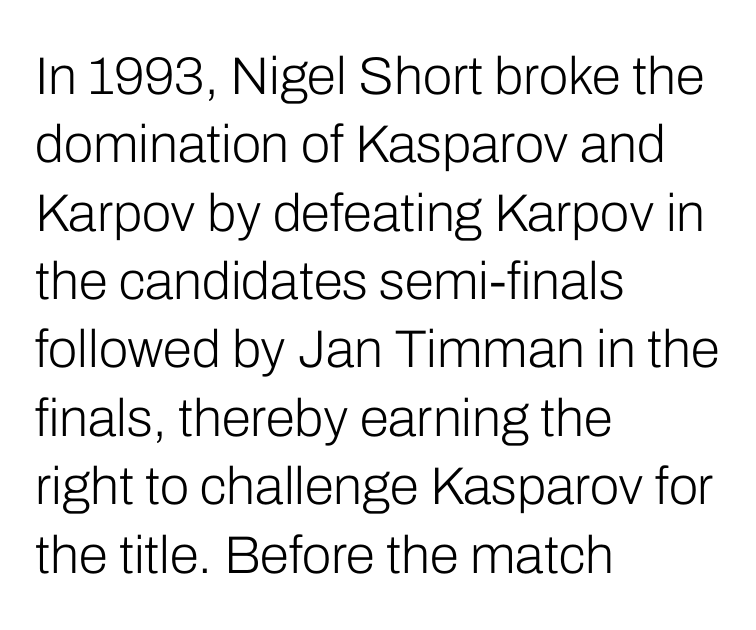
Underline: absent. Spacing verdict: proportional, widths tailored to each character. Heft: none added — not bold. Posture: vertical. The rendering anchors every line to the left-hand side.
